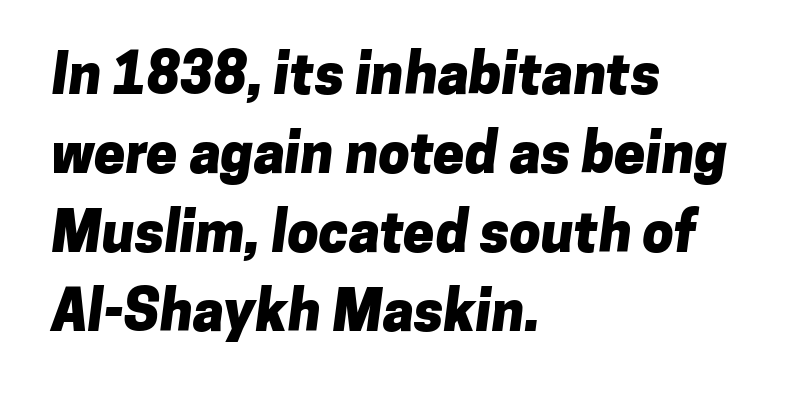
The image shows 56 px heavy sans-serif type; set left-aligned, normal line spacing (1.41x), normal letter spacing, not underlined; low stroke contrast and a medium x-height.
